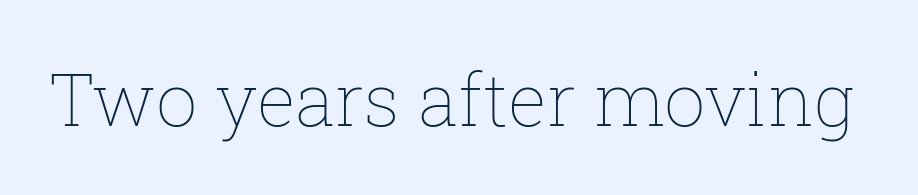
The image shows 73 px thin type, upright; set normal letter spacing, not underlined; low stroke contrast and a medium x-height.
